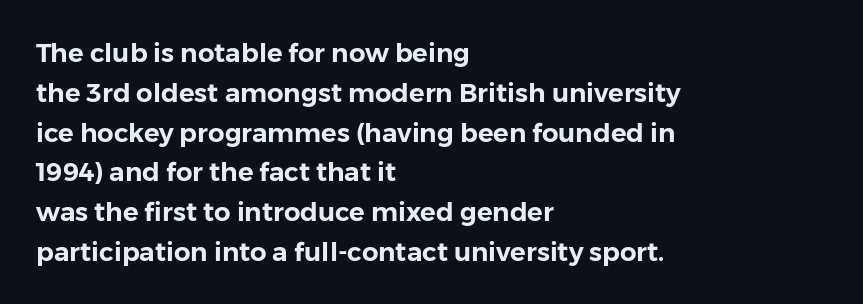
How would I describe the line gaps? Plain and ordinary. Does extra space separate the letters? No, they use regular spacing. These lines stack with their left ends in a neat column. Underlining? Definitely not there. Quick note: not italic, upright.
